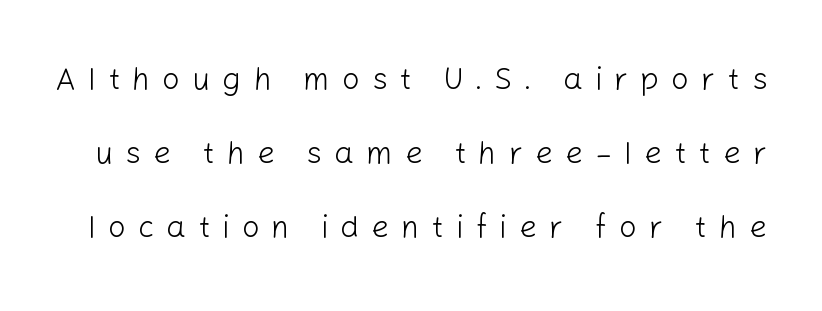
{"serif": "no", "italic": "no", "bold": "no", "weight": "light", "width": "normal", "stroke_contrast": "low", "x_height": "medium", "monospaced": "no", "underline": "no", "line_spacing": "loose", "line_spacing_ratio": 2.38, "letter_spacing": "wide", "letter_spacing_em": 0.39, "glyph_px": 31}
